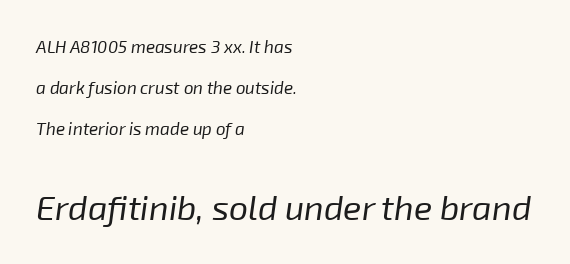
Honestly, the letter spacing is just normal — you wouldn't notice it. This sample has the flowing, uneven cadence of proportional lettering. Nothing heavy about these letters — not bold at all. The composition opens small and finishes big. The lines are quadded left.
